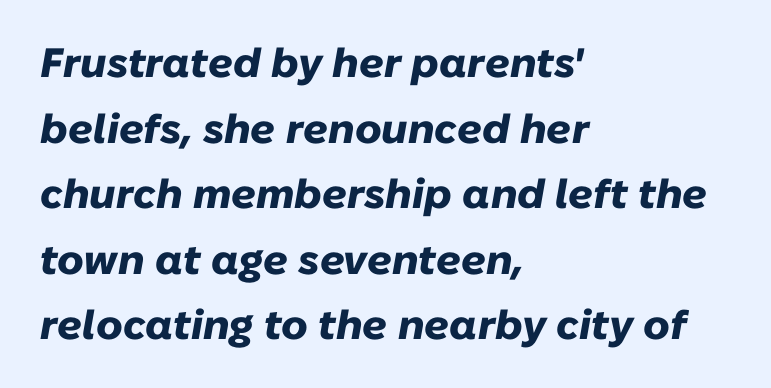
The image shows 41 px heavy type, italic (leaning right); set left-aligned, normal line spacing (1.6x), normal letter spacing, not underlined; low stroke contrast and a medium x-height.
